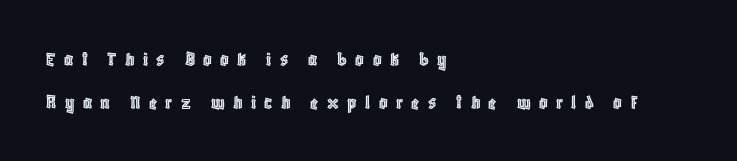
{"italic": "no", "underline": "no", "align": "left", "line_spacing": "loose", "line_spacing_ratio": 2.06, "letter_spacing": "wide", "letter_spacing_em": 0.4, "glyph_px": 21}
